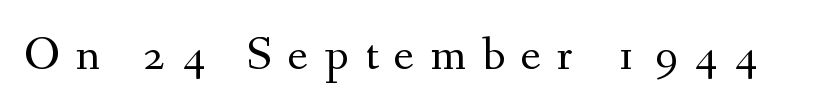
A light-to-regular cut is what we see here. The strip under each line holds only bare page. Italic: no, the glyphs are upright roman. Character widths vary here, with narrow letters taking less room than wide ones.
